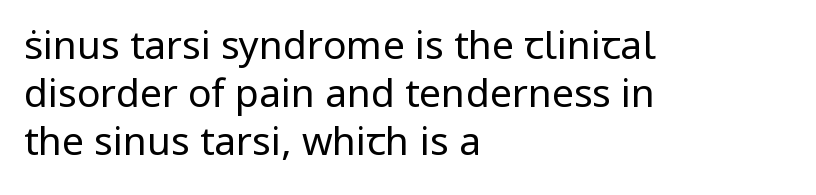
{"serif": "no", "italic": "no", "bold": "no", "weight": "regular", "width": "normal", "stroke_contrast": "low", "x_height": "medium", "monospaced": "no", "underline": "no", "align": "left", "line_spacing_ratio": 1.23, "letter_spacing": "normal", "letter_spacing_em": 0.0, "glyph_px": 39}
